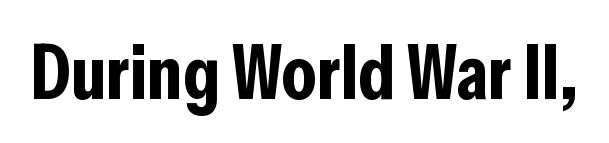
The image shows 77 px bold, condensed sans-serif type, upright; set normal letter spacing, not underlined; low stroke contrast and a medium x-height.
